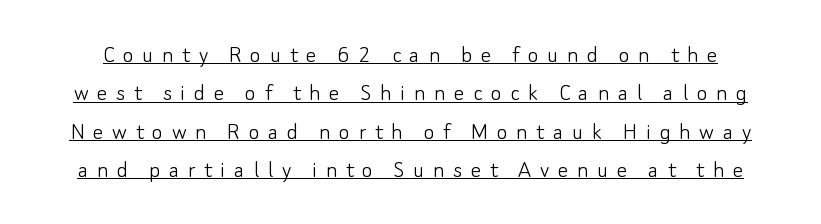
Q: Is the text bold? A: No.
Q: Is the text italic (slanted)? A: No, it is upright.
Q: Is the text underlined? A: Yes.
Q: Is the spacing between letters normal or unusually wide? A: Unusually wide.
Q: Is the spacing between lines tight, normal or loose? A: Normal.
